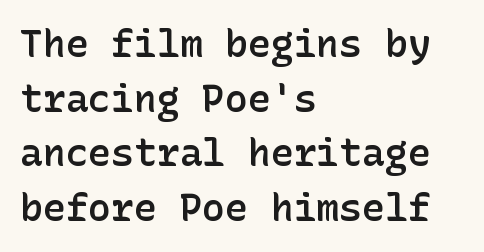
{"serif": "no", "italic": "no", "bold": "semi", "weight": "semibold", "width": "normal", "stroke_contrast": "low", "x_height": "medium", "underline": "no", "align": "left", "line_spacing": "normal", "line_spacing_ratio": 1.44, "letter_spacing": "normal", "letter_spacing_em": 0.0, "glyph_px": 38}
